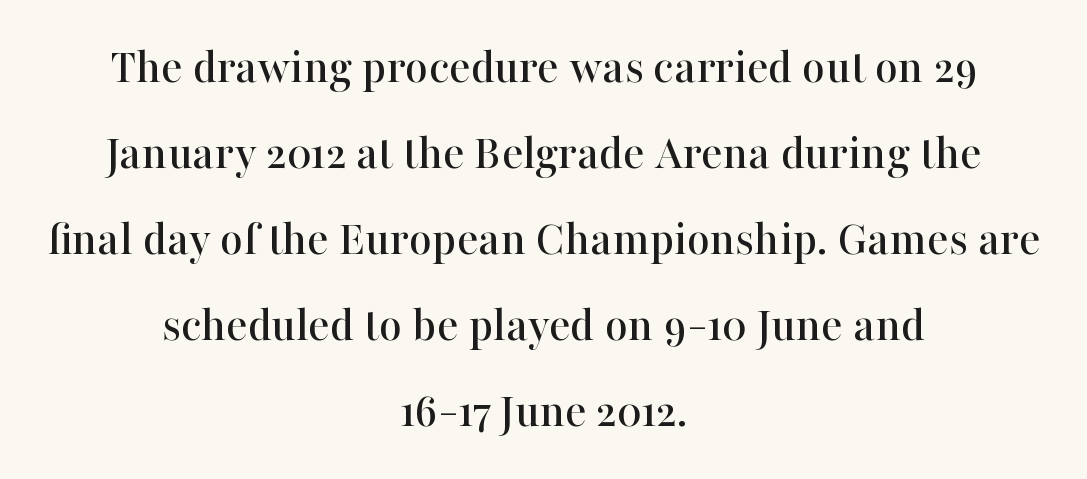
{"serif": "yes", "italic": "no", "width": "normal", "stroke_contrast": "high", "x_height": "medium", "monospaced": "no", "underline": "no", "align": "center", "line_spacing_ratio": 1.72, "letter_spacing": "normal", "letter_spacing_em": 0.0, "glyph_px": 50}
